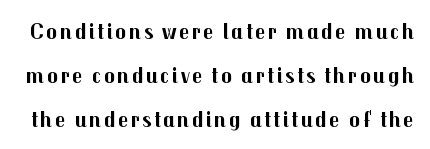
Q: Is the text bold? A: Yes.
Q: Is the text italic (slanted)? A: No, it is upright.
Q: Is the text underlined? A: No.
Q: Is the spacing between lines tight, normal or loose? A: Loose.
